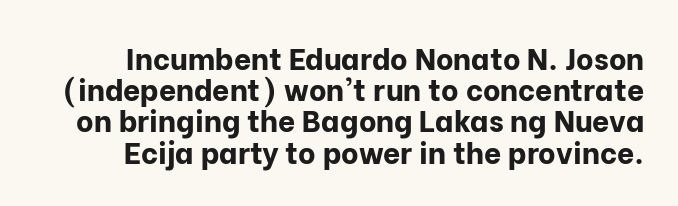
The image shows 30 px bold sans-serif type, upright; set tight line spacing (1.04x), normal letter spacing, not underlined; low stroke contrast and a medium x-height.
